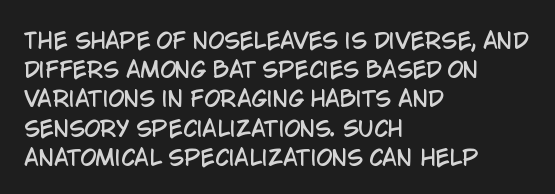
Each word holds together tightly as a unit, with standard inter-letter gaps. Left-aligned paragraph, ragged on the right. The vertical gap from one line to the next is medium. Nope, not italic — everything's standing straight. Check the space under the baseline: it is left empty.
